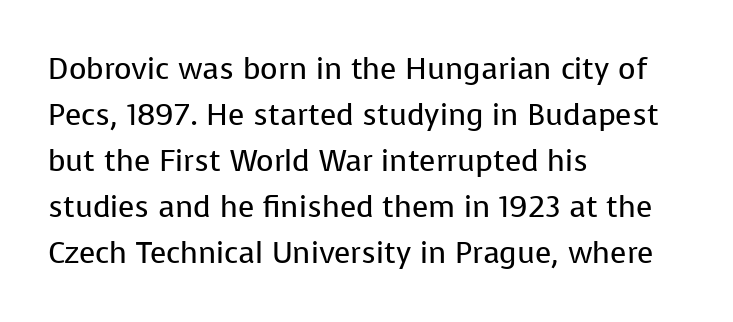
Q: Is the text bold? A: No.
Q: Is the text italic (slanted)? A: No, it is upright.
Q: Is the typeface a serif or a sans-serif typeface? A: Sans-serif.
Q: Is the text underlined? A: No.
Q: How is the paragraph aligned? A: Left-aligned.
Q: Is the spacing between letters normal or unusually wide? A: Normal.
Q: Is the spacing between lines tight, normal or loose? A: Normal.
Q: Width (condensed, normal, or wide)? A: Normal.
Q: Stroke contrast? A: Low.
Q: x-height? A: Medium.
Q: Monospaced? A: No.
